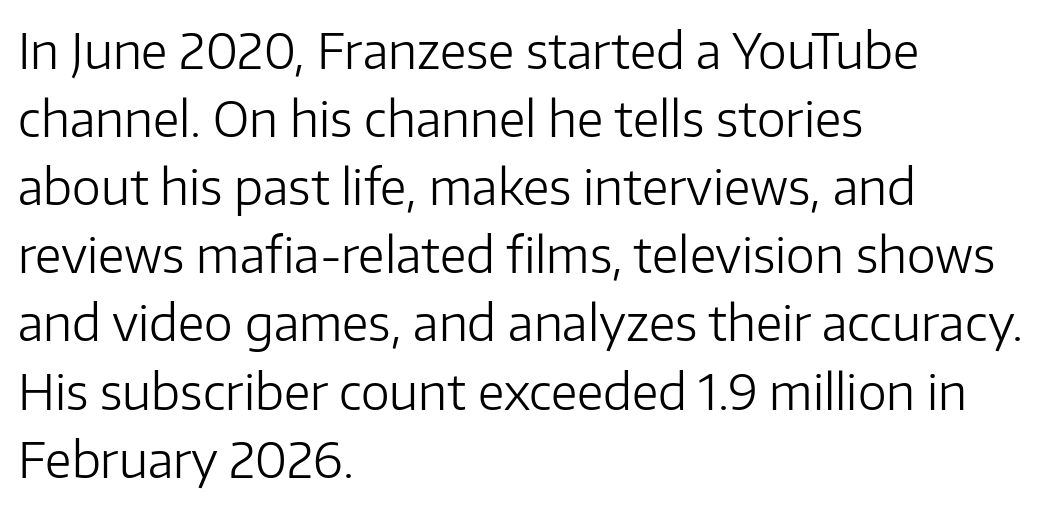
Q: Is the text bold? A: No.
Q: Is the text italic (slanted)? A: No, it is upright.
Q: Is the typeface a serif or a sans-serif typeface? A: Sans-serif.
Q: Is the text underlined? A: No.
Q: How is the paragraph aligned? A: Left-aligned.
Q: Is the spacing between letters normal or unusually wide? A: Normal.
Q: Is the spacing between lines tight, normal or loose? A: Normal.
Q: Width (condensed, normal, or wide)? A: Normal.
Q: Stroke contrast? A: Low.
Q: x-height? A: Medium.
Q: Monospaced? A: No.
